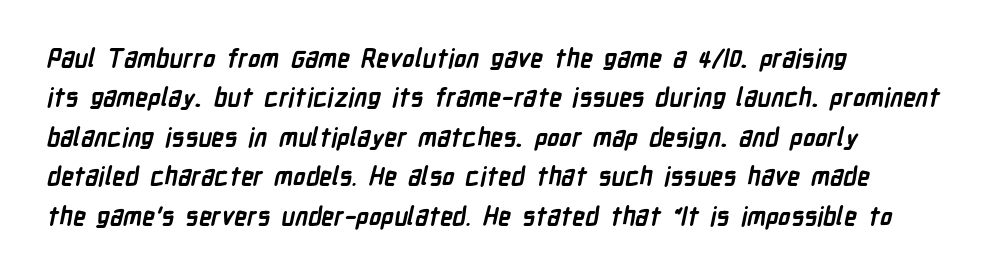
{"bold": "yes", "underline": "no", "align": "left", "line_spacing": "normal", "line_spacing_ratio": 1.58, "letter_spacing": "normal", "letter_spacing_em": 0.0, "glyph_px": 25}
